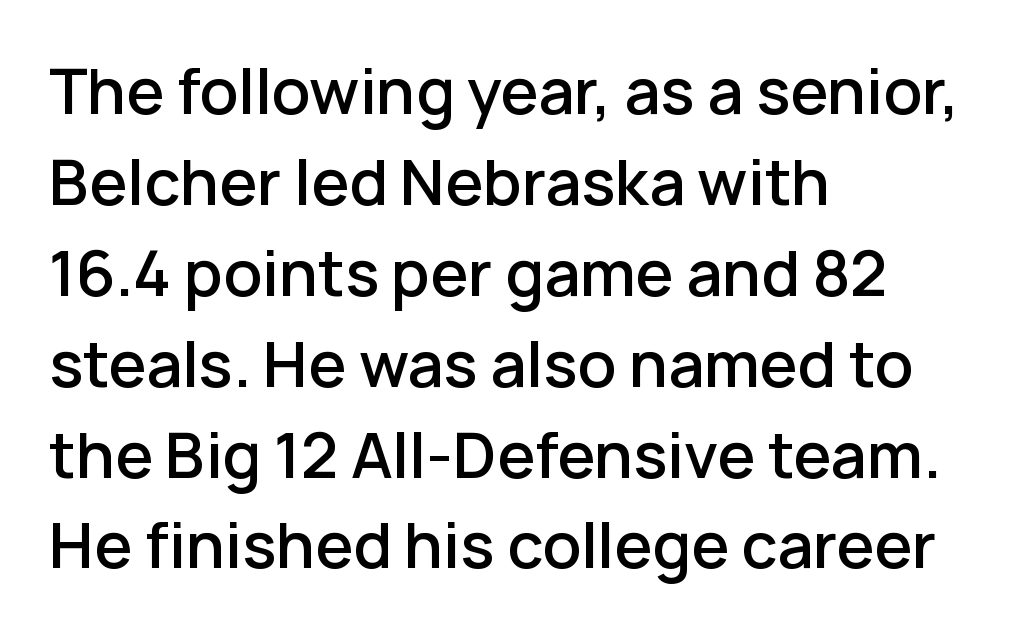
The image shows 61 px semibold sans-serif type, upright; set left-aligned, normal line spacing (1.49x), normal letter spacing, not underlined; low stroke contrast and a medium x-height.
